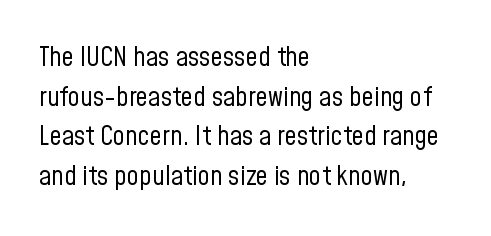
Notice how descenders clear the ascenders below comfortably — that's standard leading. Inter-character spacing is left at the font's built-in metrics. Bare-footed words on every line. The strokes are not fattened; the text isn't bold. A student would call this left alignment; a typographer would say flush left, rag right.
